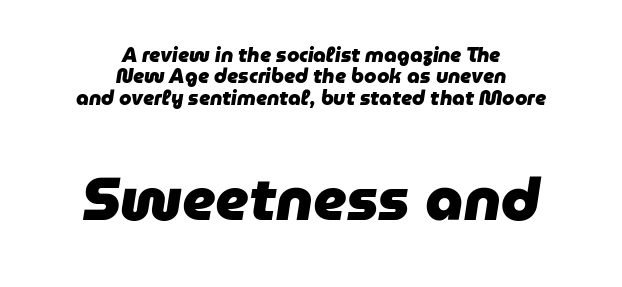
{"italic": "yes", "lean": "right", "slant_degrees": 9, "bold": "yes", "weight": "heavy", "width": "normal", "stroke_contrast": "low", "x_height": "medium", "monospaced": "no", "underline": "no", "align": "center", "line_spacing": "tight", "line_spacing_ratio": 1.07, "letter_spacing": "normal", "letter_spacing_em": 0.0, "larger_block": "second", "size_ratio": 3.0, "glyph_px": 60}
